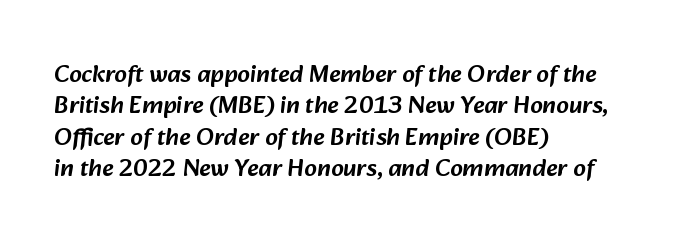
Q: Is the text underlined? A: No.
Q: How is the paragraph aligned? A: Left-aligned.
Q: Is the spacing between letters normal or unusually wide? A: Normal.
Q: Is the spacing between lines tight, normal or loose? A: Normal.
